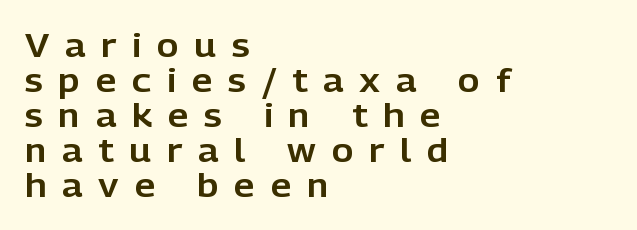
{"serif": "no", "italic": "no", "width": "normal", "stroke_contrast": "low", "x_height": "medium", "monospaced": "no", "underline": "no", "align": "left", "line_spacing": "tight", "line_spacing_ratio": 1.06, "letter_spacing": "wide", "letter_spacing_em": 0.48, "glyph_px": 33}
